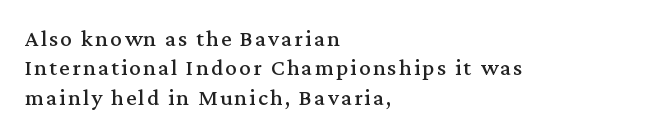
The image shows 23 px text type, upright; set left-aligned, normal line spacing (1.28x), not underlined.
